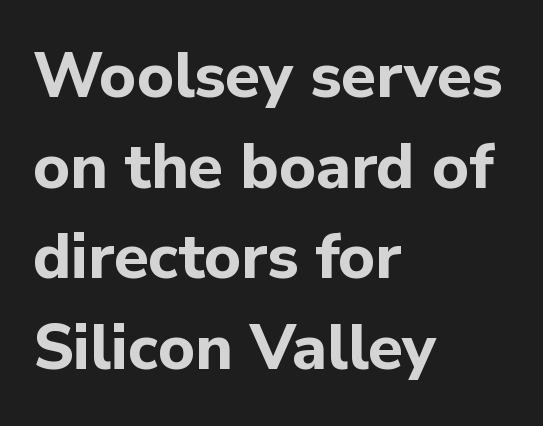
The rendering uses a bold face; every stroke is thick and dark. It's the straight-up-and-down kind of type. The gaps between neighbouring characters are ordinary and unremarkable. Descender tails drop into unmarked territory.
